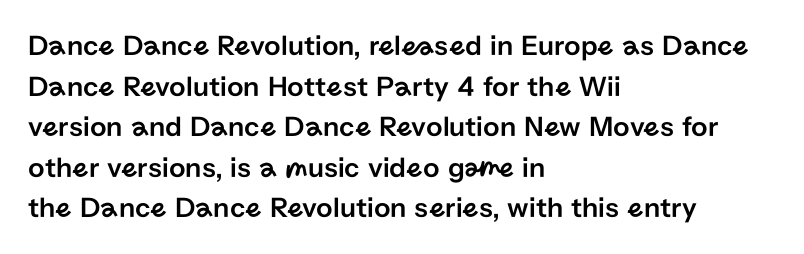
Q: Is the text italic (slanted)? A: No, it is upright.
Q: Is the typeface a serif or a sans-serif typeface? A: Sans-serif.
Q: Is the text underlined? A: No.
Q: How is the paragraph aligned? A: Left-aligned.
Q: Is the spacing between letters normal or unusually wide? A: Normal.
Q: Is the spacing between lines tight, normal or loose? A: Normal.
Q: Width (condensed, normal, or wide)? A: Normal.
Q: Stroke contrast? A: Low.
Q: x-height? A: Medium.
Q: Monospaced? A: No.
